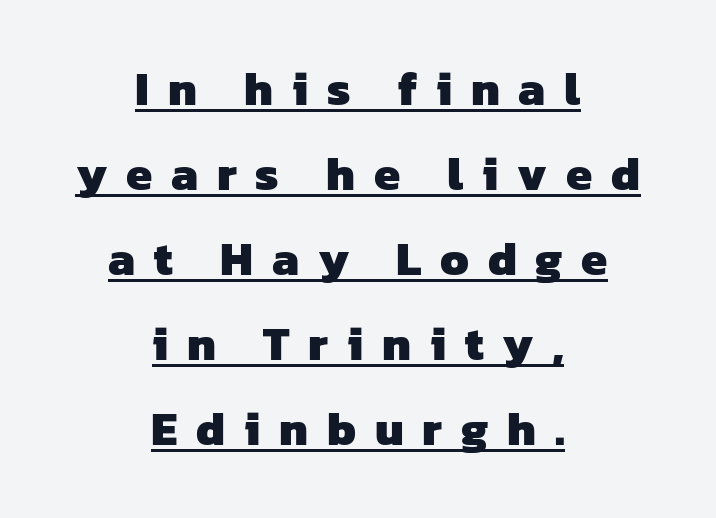
The image shows 47 px heavy sans-serif type; set centered, line spacing 1.81x, unusually wide letter spacing (+0.4 em), underlined; low stroke contrast and a medium x-height.
